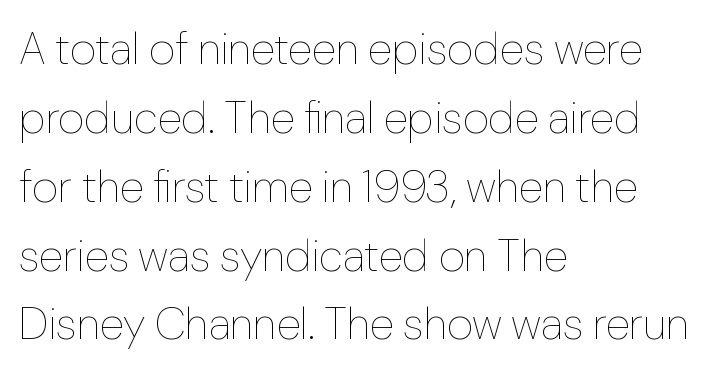
{"italic": "no", "bold": "no", "weight": "thin", "width": "normal", "stroke_contrast": "low", "x_height": "medium", "monospaced": "no", "underline": "no", "align": "left", "line_spacing": "normal", "line_spacing_ratio": 1.53, "letter_spacing": "normal", "letter_spacing_em": 0.0, "glyph_px": 45}
